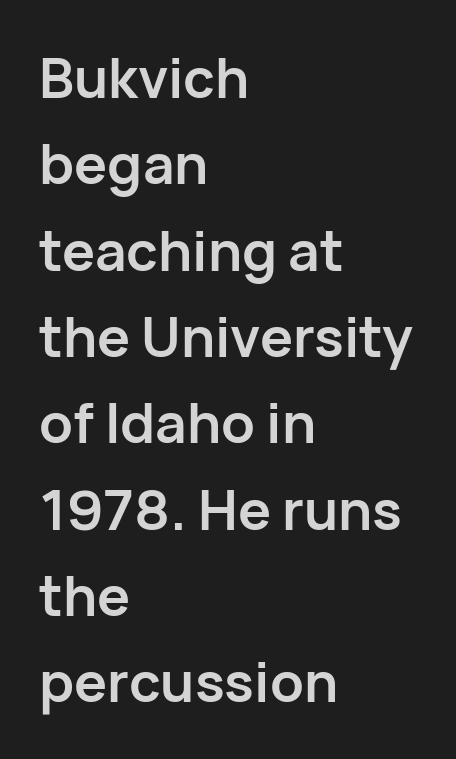
Q: Is the text bold? A: Yes.
Q: Is the text italic (slanted)? A: No, it is upright.
Q: Is the typeface a serif or a sans-serif typeface? A: Sans-serif.
Q: Is the text underlined? A: No.
Q: How is the paragraph aligned? A: Left-aligned.
Q: Is the spacing between letters normal or unusually wide? A: Normal.
Q: Is the spacing between lines tight, normal or loose? A: Normal.
Q: Width (condensed, normal, or wide)? A: Normal.
Q: Stroke contrast? A: Low.
Q: x-height? A: Medium.
Q: Monospaced? A: No.
